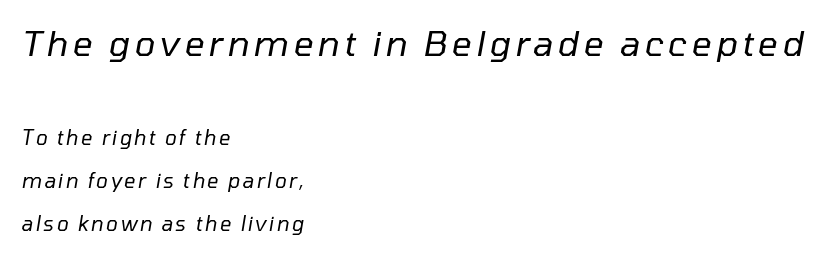
The image shows 35 px regular-weight type, italic (leaning right); set left-aligned, loose line spacing (2.16x), not underlined; the first (top) block is 1.75x larger; low stroke contrast and a medium x-height.
